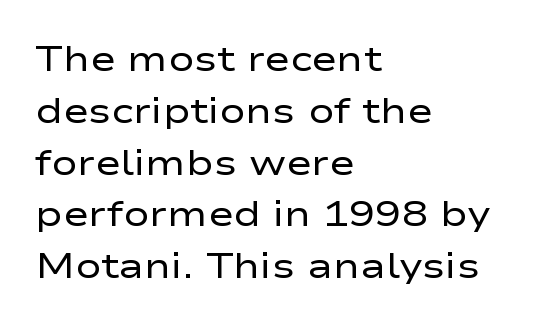
Does extra space separate the letters? No, they use regular spacing. A sans-serif font was chosen for this passage. Notice how the stems are strictly vertical — no italics here. This rendering features lettering with no underline. Proportional: the letters do not fall into vertical columns.
